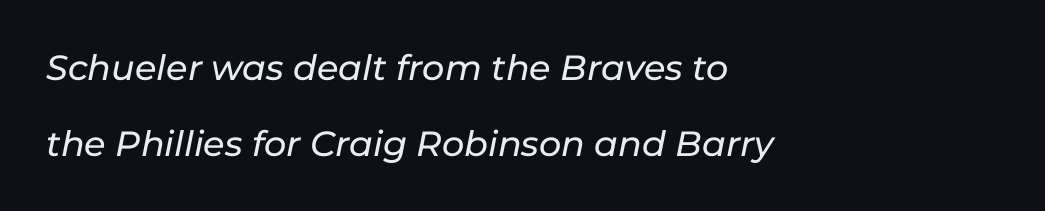
A typesetter would call this proportional, since set widths differ per character. Nobody drew a line under any word here. Summary of vertical rhythm: relaxed, with wide interline spacing. Default kerning and tracking; the words read as compact shapes. The ragged edge is on the right, which tells us the setting is flush left.
